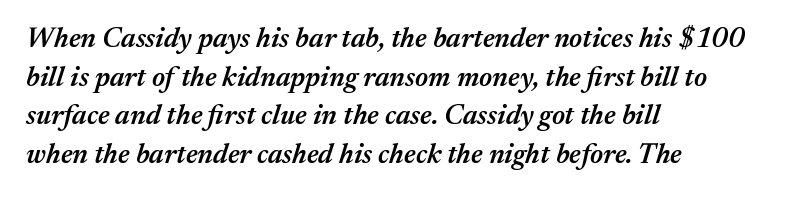
Q: Is the text bold? A: Semi-bold.
Q: Is the text italic (slanted)? A: Yes, it leans right by about 17 degrees.
Q: Is the text underlined? A: No.
Q: How is the paragraph aligned? A: Left-aligned.
Q: Is the spacing between letters normal or unusually wide? A: Normal.
Q: Is the spacing between lines tight, normal or loose? A: Normal.
Q: Width (condensed, normal, or wide)? A: Normal.
Q: Stroke contrast? A: Medium.
Q: x-height? A: Medium.
Q: Monospaced? A: No.
